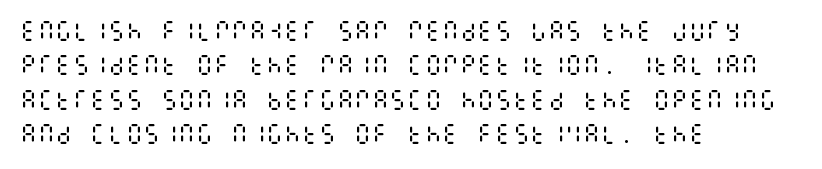
The image shows 22 px text type, upright; set left-aligned, normal line spacing (1.56x), normal letter spacing, not underlined.
